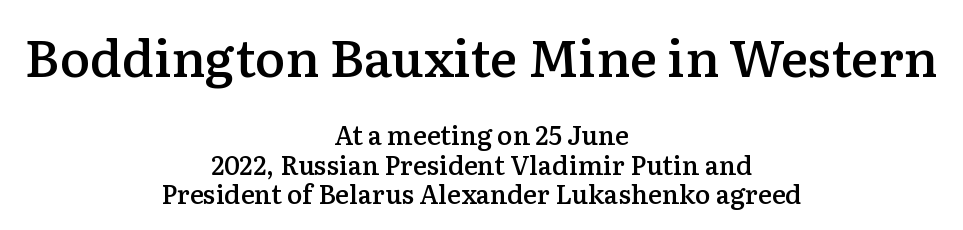
Look at the tracking — it's just the regular setting, nothing added. Is this a fixed-width face? No — the glyphs have proportional, varying widths. Look at the stroke-to-counter ratio: somewhat heavy, a semibold. Layout note: lines centered. The face used here appears at its bigger size in the upper chunk. Lines of text with bare space underneath.
